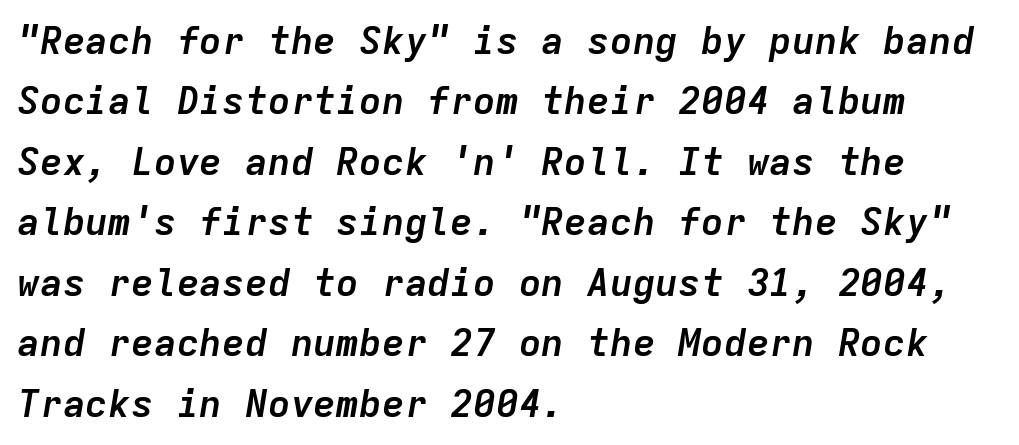
The image shows 38 px semibold type, italic (leaning right), monospaced; set left-aligned, normal line spacing (1.59x), normal letter spacing, not underlined; low stroke contrast and a medium x-height.
